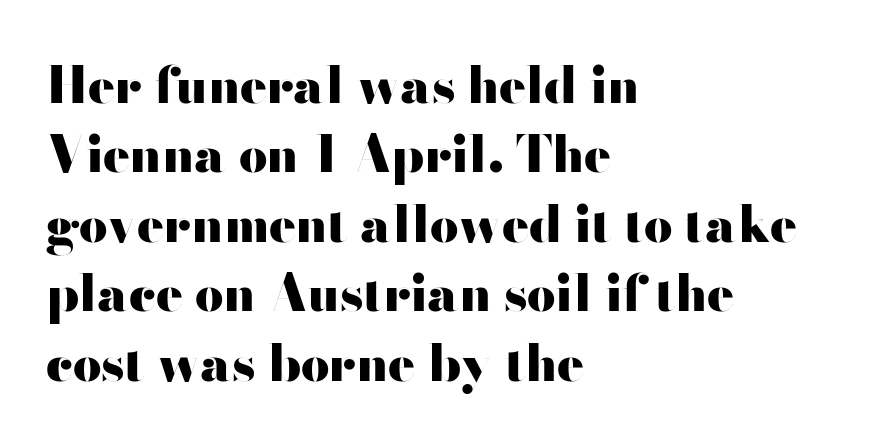
The image shows 50 px heavy, wide type, upright; set left-aligned, normal line spacing (1.39x), normal letter spacing, not underlined; high stroke contrast and a small x-height.
